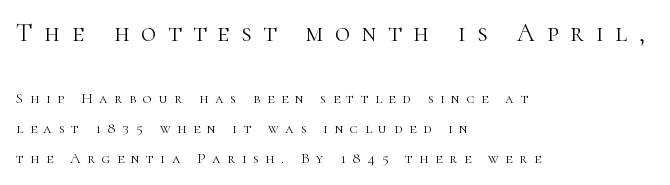
The image shows 26 px text type, upright; set left-aligned, loose line spacing (2.01x), unusually wide letter spacing (+0.45 em), not underlined; the first (top) block is 1.73x larger.
